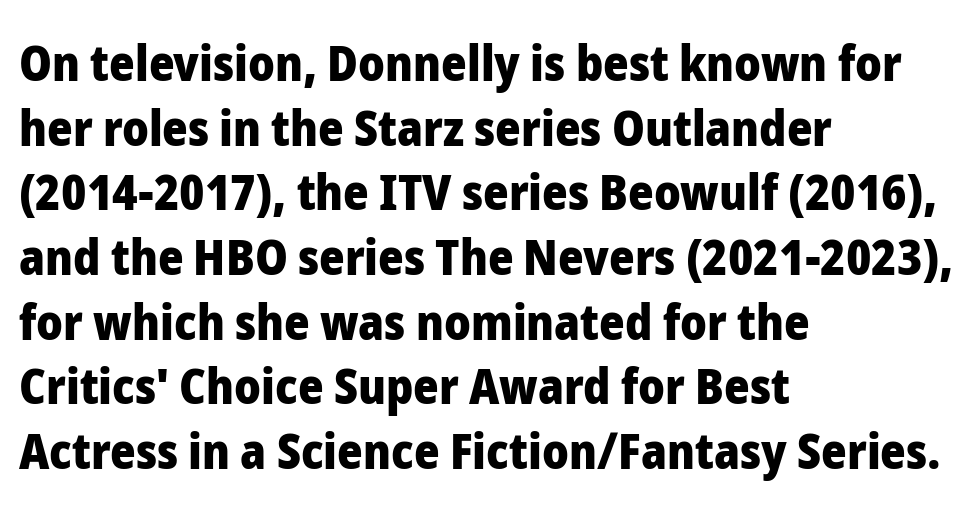
As a designer I'd log this as weight 700, bold. I'd call this a sans setting — the letters go barefoot. Note the varied advance widths — an 'i' is clearly narrower than an 'm'. Does extra space separate the letters? No, they use regular spacing. Left-aligned paragraph, ragged on the right.
